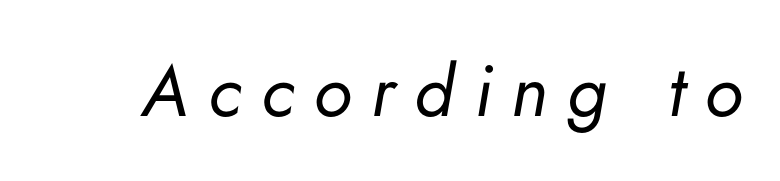
Q: Is the text bold? A: No.
Q: Is the text italic (slanted)? A: Yes, it leans right by about 5 degrees.
Q: Is the text underlined? A: No.
Q: Is the spacing between letters normal or unusually wide? A: Unusually wide.
Q: Width (condensed, normal, or wide)? A: Normal.
Q: Stroke contrast? A: Low.
Q: x-height? A: Small.
Q: Monospaced? A: No.
